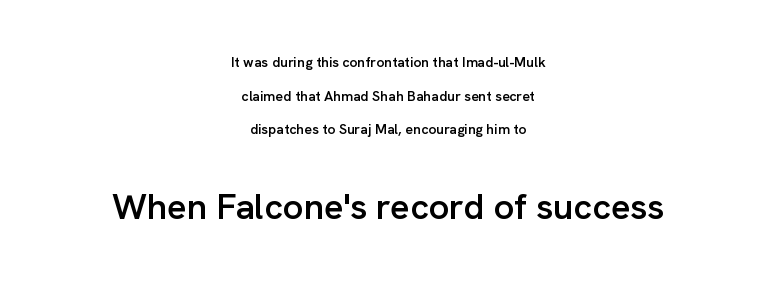
The baseline area is clear. The lower block of text is set noticeably larger than the block above it. On the weight axis this lands at semibold, roughly 600. Each letter keeps its own natural width here, so spacing adapts to shape.
